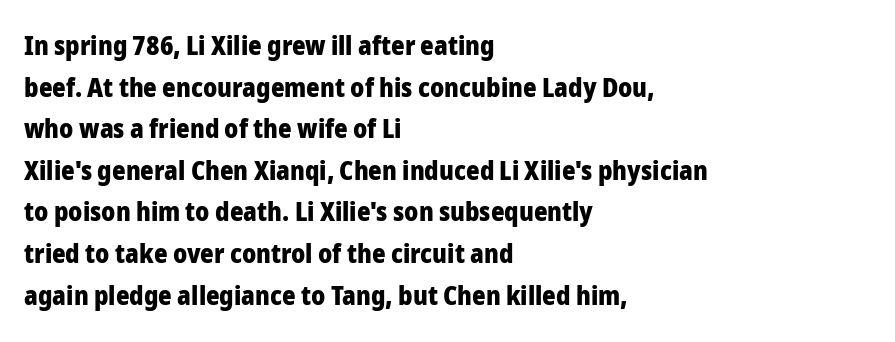
{"italic": "no", "bold": "yes", "underline": "no", "align": "left", "line_spacing": "normal", "line_spacing_ratio": 1.6, "letter_spacing": "normal", "letter_spacing_em": 0.0, "glyph_px": 26}
